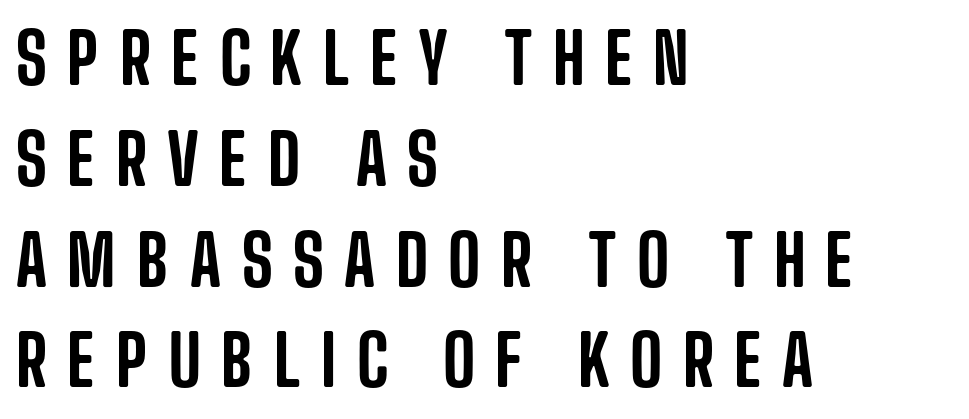
{"serif": "no", "italic": "no", "width": "condensed", "stroke_contrast": "low", "x_height": "large", "monospaced": "no", "underline": "no", "align": "left", "line_spacing": "normal", "line_spacing_ratio": 1.44, "letter_spacing": "wide", "letter_spacing_em": 0.29, "glyph_px": 70}
